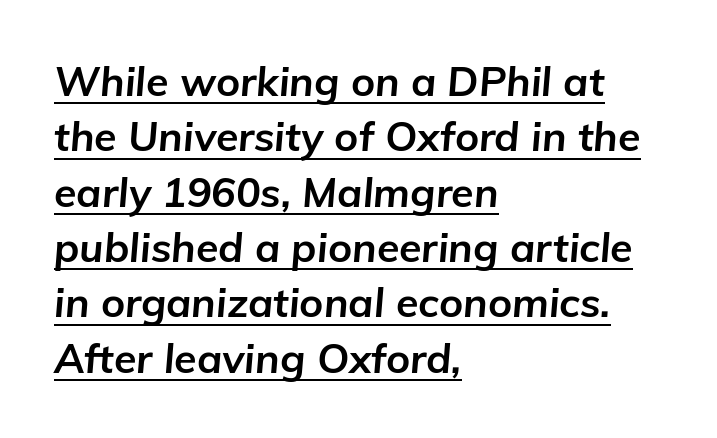
The image shows 41 px bold type, italic (leaning right); set left-aligned, normal line spacing (1.35x), normal letter spacing, underlined; low stroke contrast and a medium x-height.
